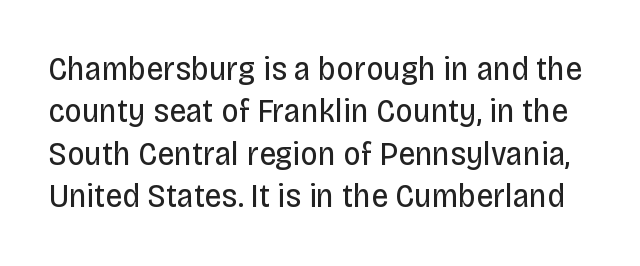
What kind of face is this? One without serifs — a sans. Note the varied advance widths — an 'i' is clearly narrower than an 'm'. The lines sit at an ordinary, default distance from one another. The typeface has the unassuming heft of standard copy or less. The tracking reads as untouched default to a designer's eye.
